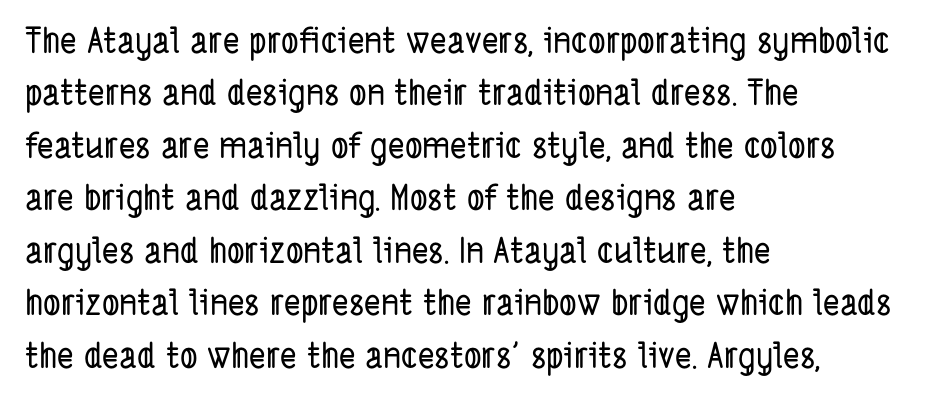
Q: Is the typeface a serif or a sans-serif typeface? A: Sans-serif.
Q: Is the text underlined? A: No.
Q: How is the paragraph aligned? A: Left-aligned.
Q: Is the spacing between letters normal or unusually wide? A: Normal.
Q: Is the spacing between lines tight, normal or loose? A: Normal.
Q: Width (condensed, normal, or wide)? A: Condensed.
Q: Stroke contrast? A: Low.
Q: x-height? A: Medium.
Q: Monospaced? A: No.
